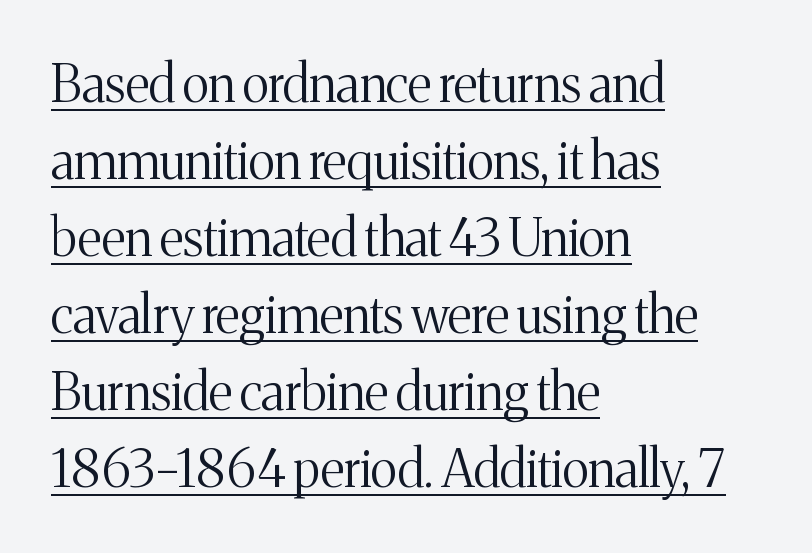
Is this a fixed-width face? No — the glyphs have proportional, varying widths. Stems and bowls with no extra thickness — not bold. Short note: letters normally spaced. All the whitespace from short lines collects on the right. In terms of letterform style, serifs are clearly present.
